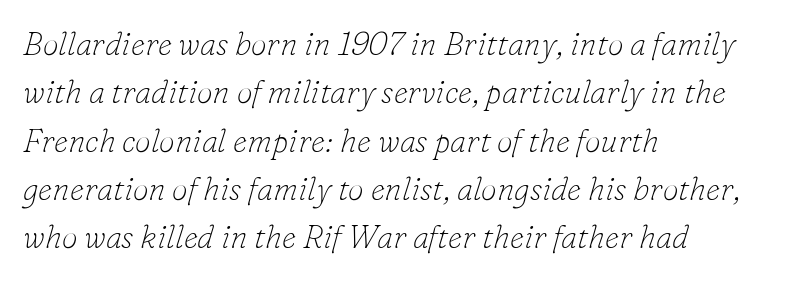
Q: Is the text bold? A: No.
Q: Is the text italic (slanted)? A: Yes, it leans right by about 16 degrees.
Q: Is the typeface a serif or a sans-serif typeface? A: Serif.
Q: Is the text underlined? A: No.
Q: How is the paragraph aligned? A: Left-aligned.
Q: Is the spacing between letters normal or unusually wide? A: Normal.
Q: Is the spacing between lines tight, normal or loose? A: Normal.
Q: Width (condensed, normal, or wide)? A: Normal.
Q: Stroke contrast? A: Low.
Q: x-height? A: Small.
Q: Monospaced? A: No.
